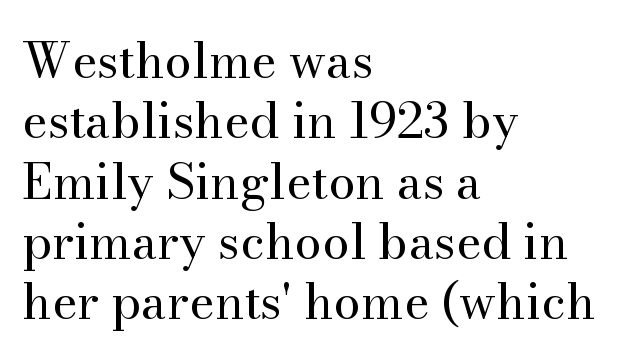
Q: Is the text bold? A: No.
Q: Is the text italic (slanted)? A: No, it is upright.
Q: Is the typeface a serif or a sans-serif typeface? A: Serif.
Q: Is the text underlined? A: No.
Q: How is the paragraph aligned? A: Left-aligned.
Q: Is the spacing between letters normal or unusually wide? A: Normal.
Q: Width (condensed, normal, or wide)? A: Normal.
Q: Stroke contrast? A: Medium.
Q: x-height? A: Small.
Q: Monospaced? A: No.
